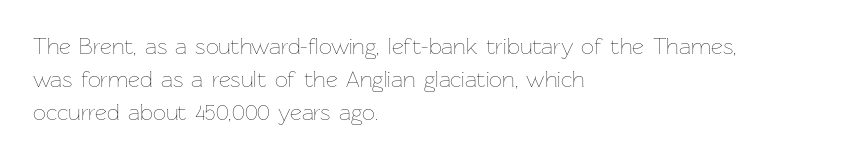
Honestly, the row spacing looks completely unremarkable. Caption: face not bold, strokes unweighted. Posture: vertical. This rendering features lettering with no underline. The setting favours the left margin, as ordinary paragraphs usually do.
